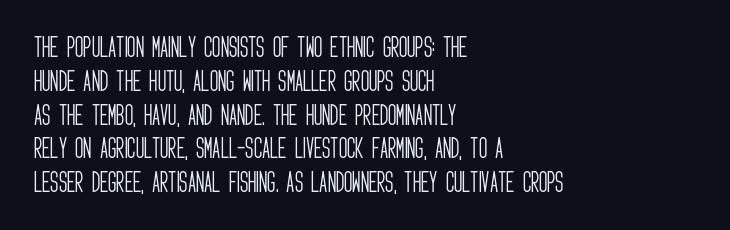
{"italic": "no", "bold": "no", "underline": "no", "align": "left", "line_spacing": "normal", "line_spacing_ratio": 1.47, "letter_spacing": "normal", "letter_spacing_em": 0.0, "glyph_px": 23}
